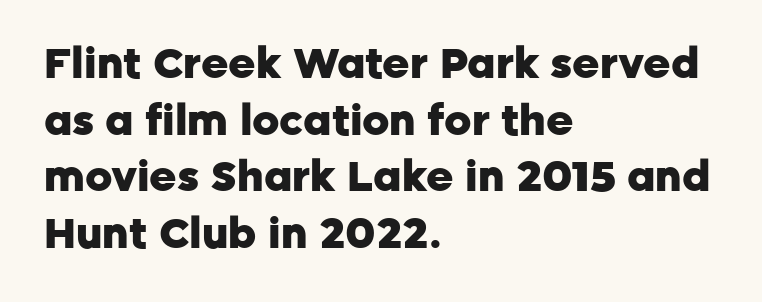
The letters advance in unequal steps, a hallmark of proportional type. The line texture is even and compact thanks to regular tracking. If you measured baseline to baseline, you'd find a middling distance. It's the straight-up-and-down kind of type. I'd describe the lettering as bold — thick and assertive. The space beneath each line is pristine and unruled.
